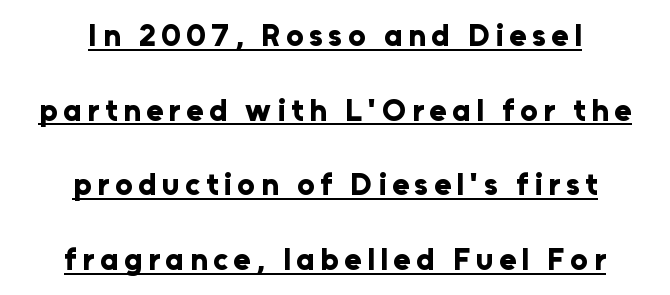
The image shows 31 px bold sans-serif type, upright; set centered, loose line spacing (2.41x), underlined; low stroke contrast and a medium x-height.
